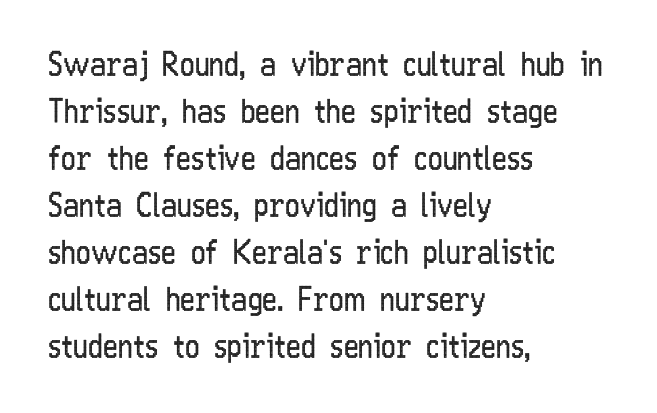
A light-to-regular cut is what we see here. Glyph-to-glyph distance matches everyday printed text. Posture: straight, roman, zero tilt. Horizontally, the lines are justified to the leading edge only. These lines are rendered in a variable-pitch font.
